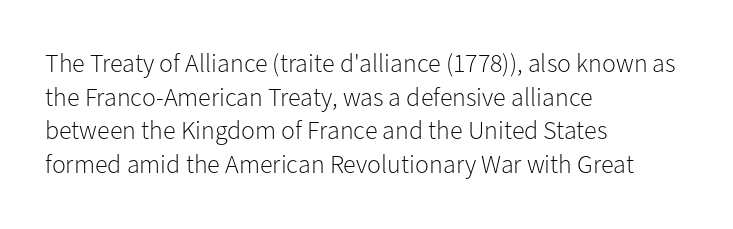
Q: Is the text bold? A: No.
Q: Is the text italic (slanted)? A: No, it is upright.
Q: Is the text underlined? A: No.
Q: How is the paragraph aligned? A: Left-aligned.
Q: Is the spacing between letters normal or unusually wide? A: Normal.
Q: Is the spacing between lines tight, normal or loose? A: Normal.
